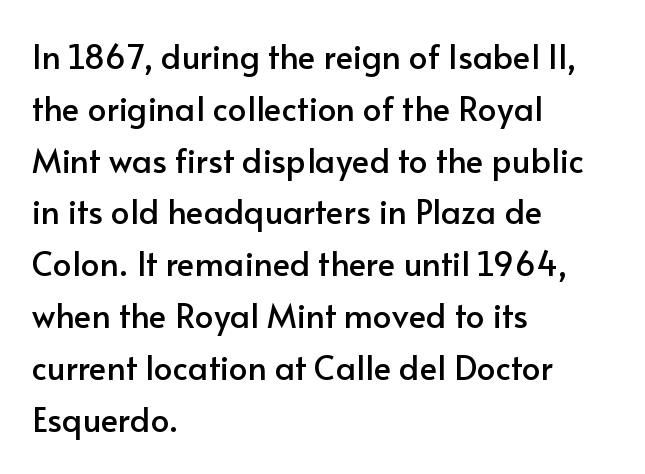
{"serif": "no", "italic": "no", "width": "normal", "stroke_contrast": "low", "x_height": "small", "monospaced": "no", "underline": "no", "align": "left", "line_spacing": "normal", "line_spacing_ratio": 1.57, "letter_spacing": "normal", "letter_spacing_em": 0.0, "glyph_px": 33}
